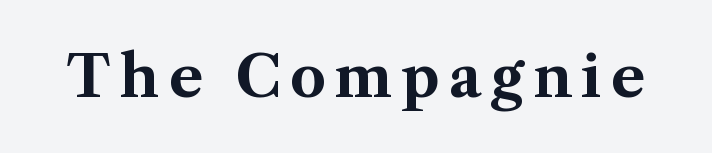
The passage shown is emphatically bold. The characters display serif detailing at their extremities. The letters advance in unequal steps, a hallmark of proportional type. Decoration check: the copy has no underline.
